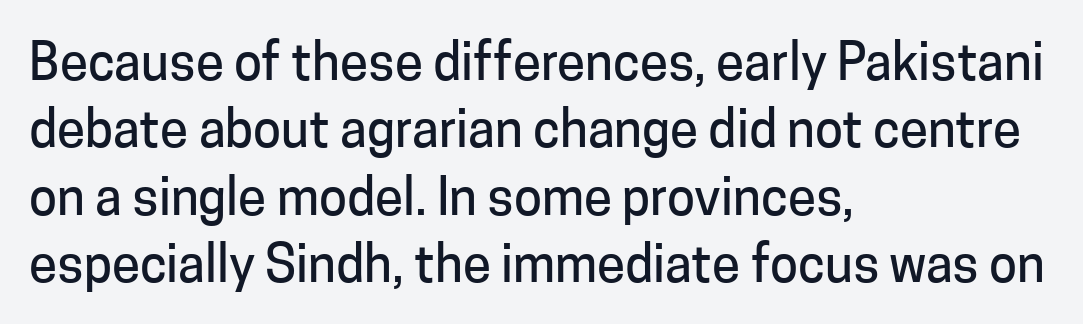
The image shows 51 px sans-serif type, upright; set left-aligned, normal line spacing (1.32x), normal letter spacing, not underlined; low stroke contrast and a medium x-height.
